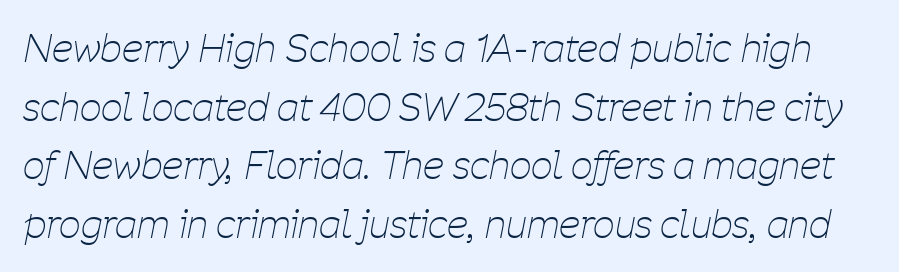
{"italic": "yes", "lean": "right", "slant_degrees": 11, "bold": "no", "weight": "thin", "width": "condensed", "stroke_contrast": "low", "x_height": "medium", "monospaced": "no", "underline": "no", "line_spacing": "normal", "line_spacing_ratio": 1.54, "letter_spacing": "normal", "letter_spacing_em": 0.0, "glyph_px": 38}
